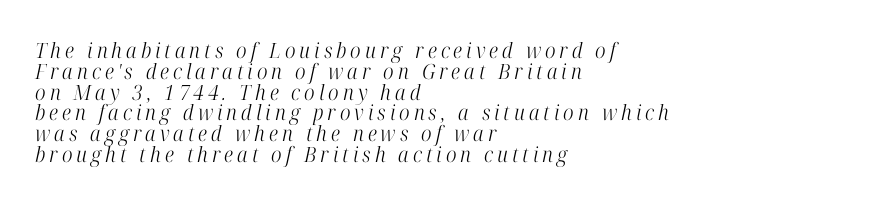
{"italic": "yes", "lean": "right", "slant_degrees": 12, "bold": "no", "underline": "no", "align": "left", "line_spacing": "tight", "line_spacing_ratio": 0.99, "glyph_px": 21}
